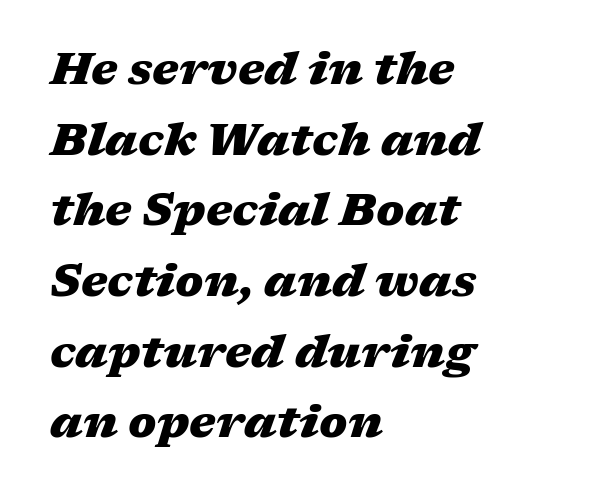
Emphasis-style slanted type is in use. Normally led — the rows are evenly, conventionally spaced. The string is rendered with underlining switched off. You could not count columns in this text — the font is proportionally spaced.
